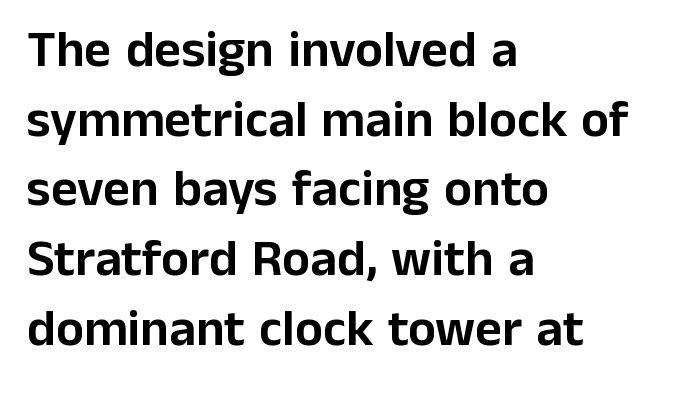
Q: Is the text italic (slanted)? A: No, it is upright.
Q: Is the typeface a serif or a sans-serif typeface? A: Sans-serif.
Q: Is the text underlined? A: No.
Q: How is the paragraph aligned? A: Left-aligned.
Q: Is the spacing between letters normal or unusually wide? A: Normal.
Q: Is the spacing between lines tight, normal or loose? A: Normal.
Q: Width (condensed, normal, or wide)? A: Normal.
Q: Stroke contrast? A: Low.
Q: x-height? A: Medium.
Q: Monospaced? A: No.
